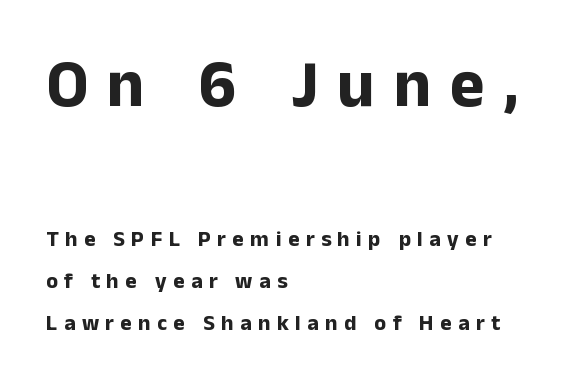
The image shows 66 px bold sans-serif type, upright; set left-aligned, loose line spacing (1.92x), unusually wide letter spacing (+0.29 em), not underlined; the first (top) block is 3.0x larger; low stroke contrast and a medium x-height.
